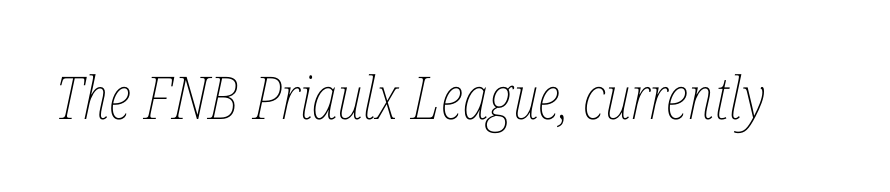
The image shows 59 px thin, condensed type, italic (leaning right); set normal letter spacing, not underlined; low stroke contrast and a medium x-height.
